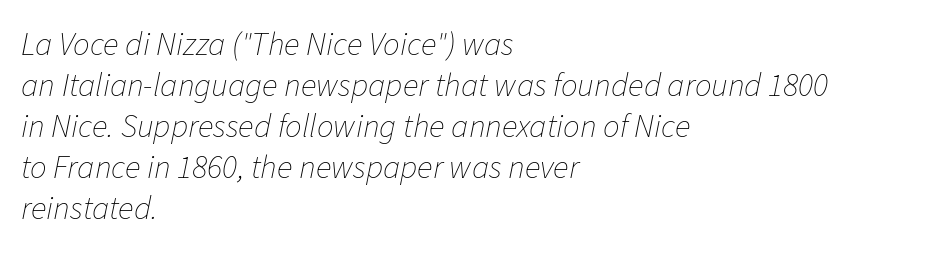
Q: Is the text bold? A: No.
Q: Is the text italic (slanted)? A: Yes, it leans right by about 11 degrees.
Q: Is the text underlined? A: No.
Q: How is the paragraph aligned? A: Left-aligned.
Q: Is the spacing between letters normal or unusually wide? A: Normal.
Q: Width (condensed, normal, or wide)? A: Normal.
Q: Stroke contrast? A: Low.
Q: x-height? A: Medium.
Q: Monospaced? A: No.
